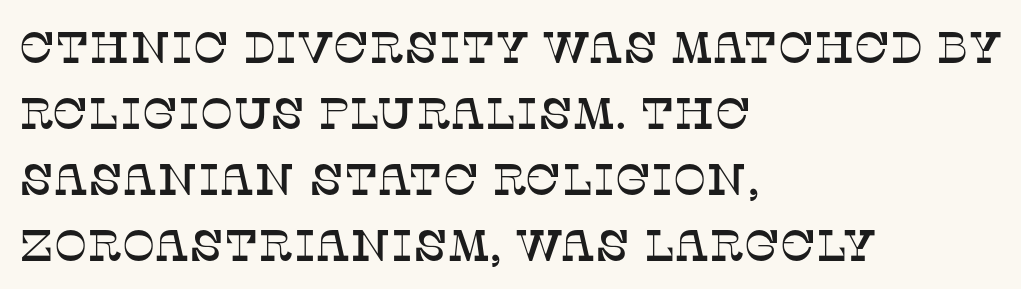
The image shows 44 px serif type, upright; set left-aligned, normal line spacing (1.5x), normal letter spacing, not underlined; low stroke contrast and a large x-height.
